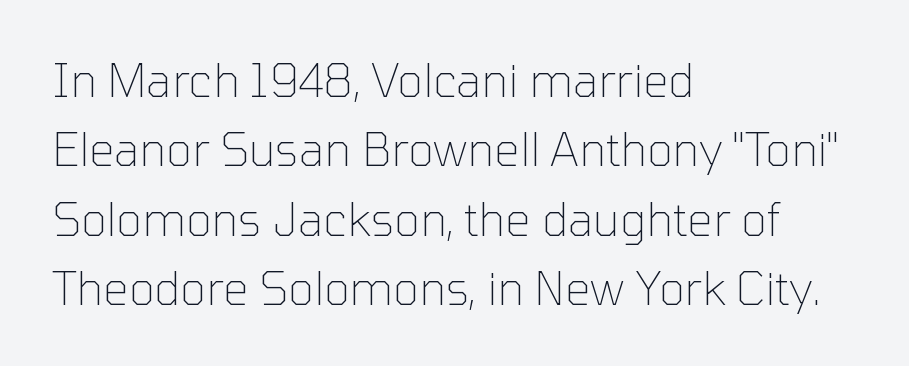
Default kerning and tracking; the words read as compact shapes. The passage shown is not underscored anywhere. Compared with a centered layout, this one pins lines to the left instead. The designer went with a sans here, leaving each stem footless. The font sits on the lighter half of the weight spectrum, regular included. Does the lettering tilt? It doesn't — this is upright.
